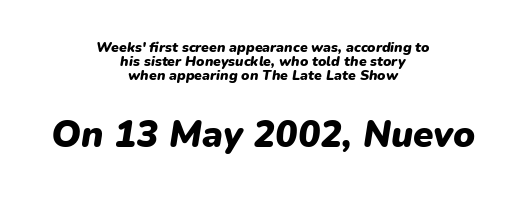
{"italic": "yes", "lean": "right", "slant_degrees": 9, "bold": "yes", "weight": "heavy", "width": "normal", "stroke_contrast": "low", "x_height": "medium", "monospaced": "no", "underline": "no", "align": "center", "line_spacing": "tight", "line_spacing_ratio": 1.0, "letter_spacing": "normal", "letter_spacing_em": 0.0, "larger_block": "second", "size_ratio": 2.64, "glyph_px": 37}
